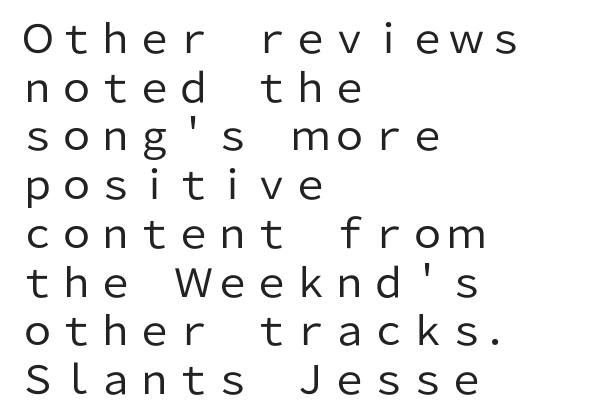
The image shows 39 px regular-weight sans-serif type, upright; set left-aligned, normal line spacing (1.25x), normal letter spacing, not underlined; low stroke contrast and a medium x-height.
